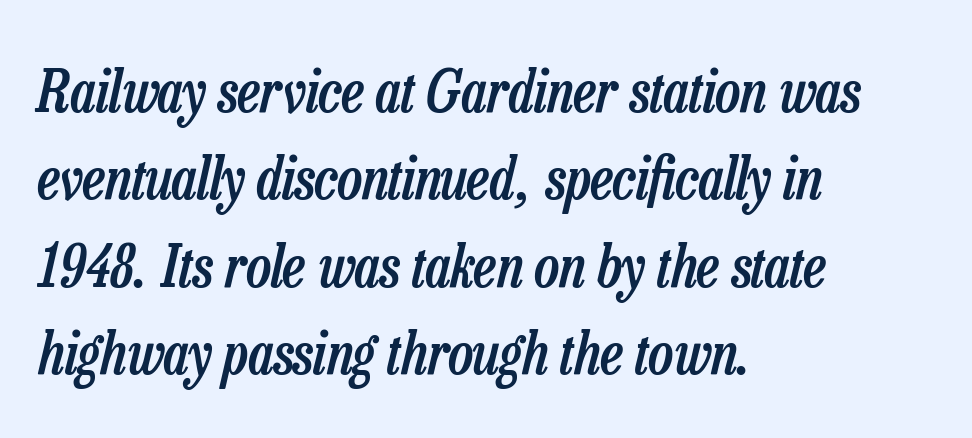
The image shows 59 px semibold, condensed type, italic (leaning right); set left-aligned, normal line spacing (1.48x), normal letter spacing, not underlined; low stroke contrast and a medium x-height.
